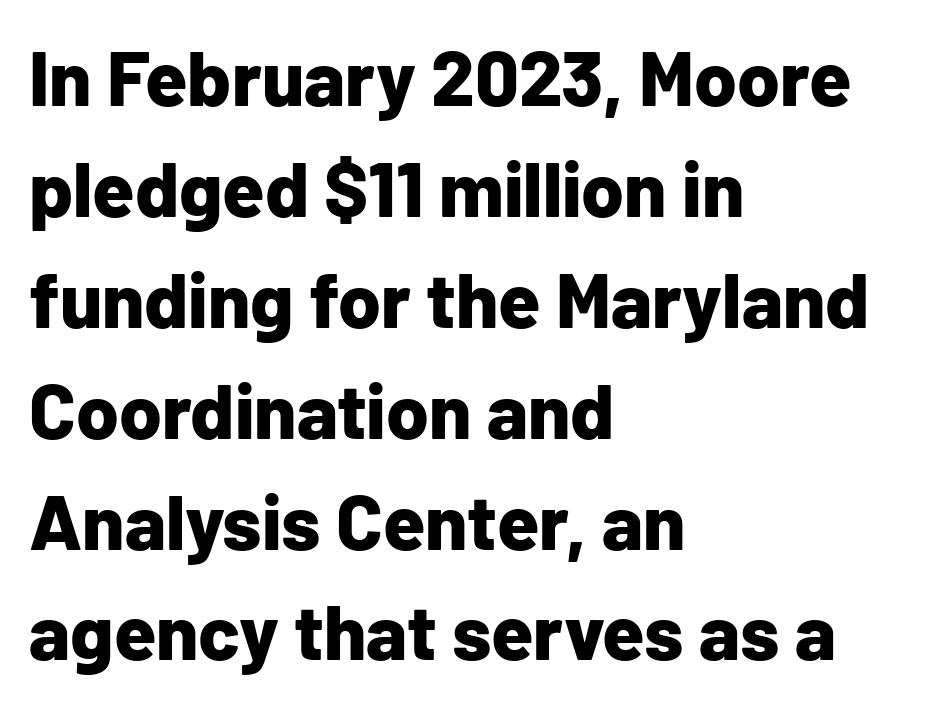
{"serif": "no", "italic": "no", "bold": "yes", "weight": "bold", "width": "normal", "stroke_contrast": "low", "x_height": "medium", "monospaced": "no", "underline": "no", "align": "left", "line_spacing": "normal", "line_spacing_ratio": 1.44, "letter_spacing": "normal", "letter_spacing_em": 0.0, "glyph_px": 77}
